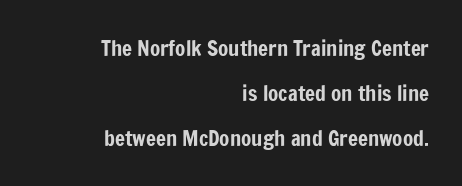
Q: Is the text italic (slanted)? A: No, it is upright.
Q: Is the text underlined? A: No.
Q: How is the paragraph aligned? A: Right-aligned.
Q: Is the spacing between letters normal or unusually wide? A: Normal.
Q: Is the spacing between lines tight, normal or loose? A: Loose.
